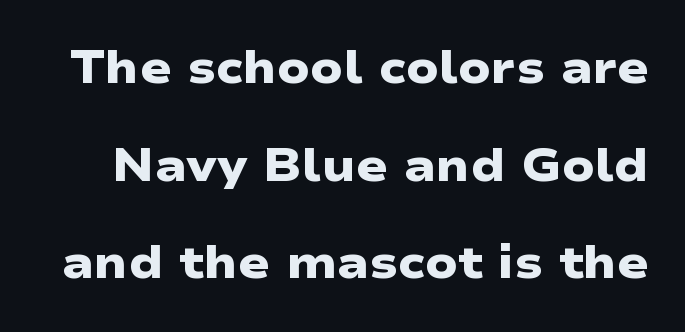
The image shows 46 px heavy, wide sans-serif type; set loose line spacing (2.12x), normal letter spacing, not underlined; low stroke contrast and a medium x-height.
